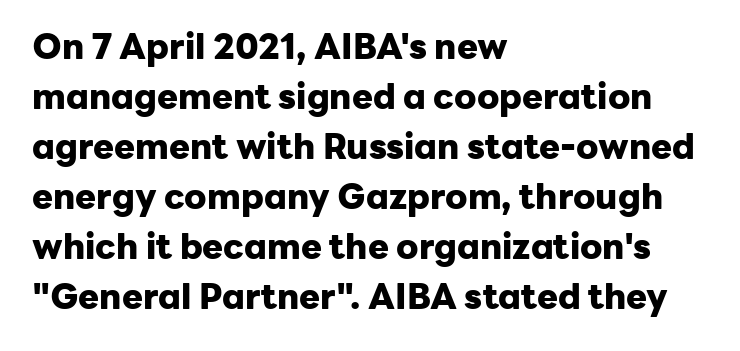
Q: Is the text bold? A: Yes.
Q: Is the text italic (slanted)? A: No, it is upright.
Q: Is the typeface a serif or a sans-serif typeface? A: Sans-serif.
Q: Is the text underlined? A: No.
Q: How is the paragraph aligned? A: Left-aligned.
Q: Is the spacing between letters normal or unusually wide? A: Normal.
Q: Is the spacing between lines tight, normal or loose? A: Normal.
Q: Width (condensed, normal, or wide)? A: Normal.
Q: Stroke contrast? A: Low.
Q: x-height? A: Medium.
Q: Monospaced? A: No.
